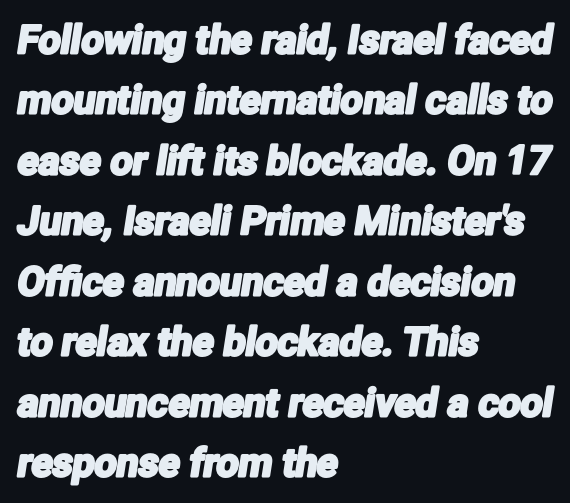
Q: Is the typeface a serif or a sans-serif typeface? A: Sans-serif.
Q: Is the text underlined? A: No.
Q: How is the paragraph aligned? A: Left-aligned.
Q: Is the spacing between letters normal or unusually wide? A: Normal.
Q: Is the spacing between lines tight, normal or loose? A: Normal.
Q: Width (condensed, normal, or wide)? A: Condensed.
Q: Stroke contrast? A: Low.
Q: x-height? A: Medium.
Q: Monospaced? A: No.
